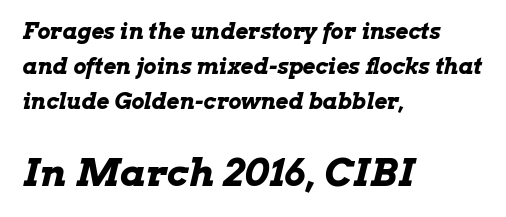
{"italic": "yes", "lean": "right", "slant_degrees": 13, "bold": "yes", "weight": "bold", "width": "wide", "stroke_contrast": "low", "x_height": "medium", "monospaced": "no", "underline": "no", "align": "left", "line_spacing": "normal", "line_spacing_ratio": 1.58, "letter_spacing": "normal", "letter_spacing_em": 0.0, "larger_block": "second", "size_ratio": 1.73, "glyph_px": 38}
